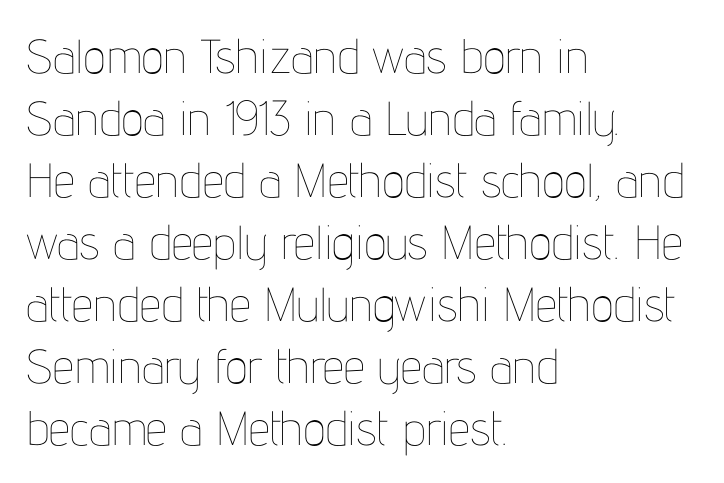
Students, observe: this is what conventionally led text looks like. The space beneath each line is pristine and unruled. Here the designer chose a conventional face with non-uniform glyph widths. Is the stroke heavy? The answer is a plain regular-or-lighter.
